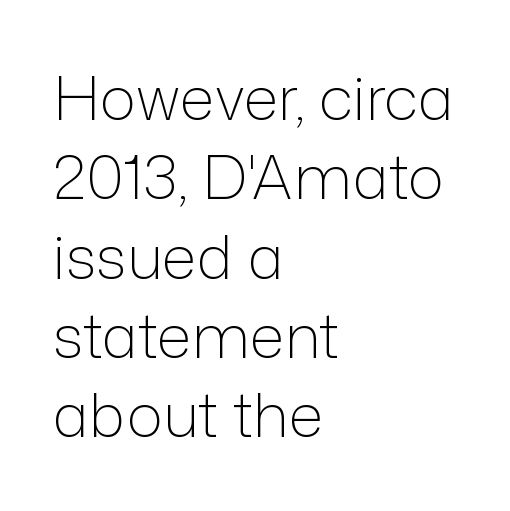
The image shows 61 px light sans-serif type, upright; set left-aligned, normal line spacing (1.3x), normal letter spacing, not underlined; low stroke contrast and a medium x-height.
